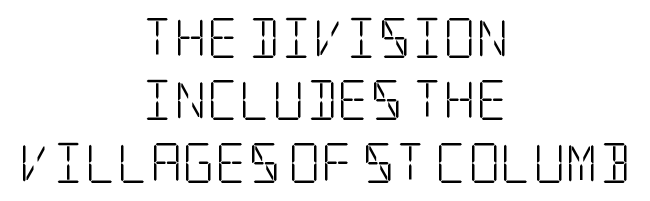
Q: Is the text bold? A: No.
Q: Is the text italic (slanted)? A: No, it is upright.
Q: Is the typeface a serif or a sans-serif typeface? A: Serif.
Q: Is the text underlined? A: No.
Q: How is the paragraph aligned? A: Centered.
Q: Is the spacing between letters normal or unusually wide? A: Normal.
Q: Is the spacing between lines tight, normal or loose? A: Normal.
Q: Width (condensed, normal, or wide)? A: Condensed.
Q: Stroke contrast? A: Low.
Q: x-height? A: Large.
